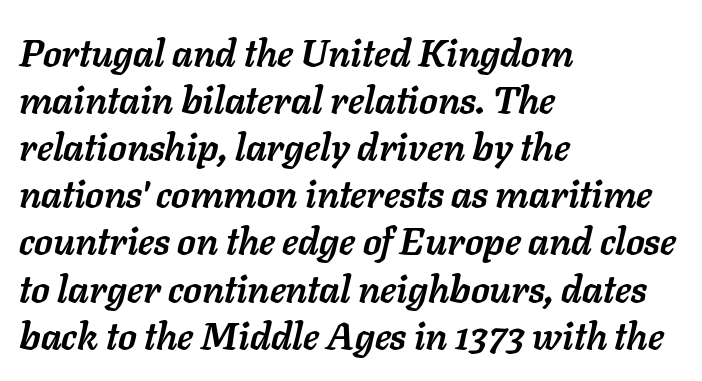
{"italic": "yes", "lean": "right", "slant_degrees": 11, "bold": "yes", "weight": "semibold", "width": "normal", "stroke_contrast": "low", "x_height": "medium", "monospaced": "no", "underline": "no", "align": "left", "line_spacing_ratio": 1.24, "letter_spacing": "normal", "letter_spacing_em": 0.0, "glyph_px": 38}
